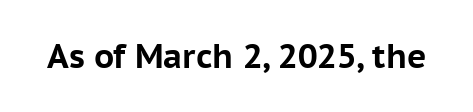
{"serif": "no", "italic": "no", "bold": "yes", "weight": "bold", "width": "normal", "stroke_contrast": "low", "x_height": "medium", "monospaced": "no", "underline": "no", "letter_spacing": "normal", "letter_spacing_em": 0.0, "glyph_px": 33}
